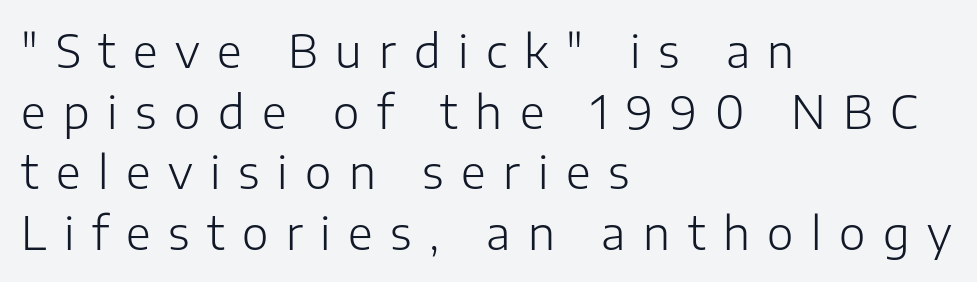
The image shows 45 px light sans-serif type, upright; set left-aligned, normal line spacing (1.35x), unusually wide letter spacing (+0.39 em), not underlined; low stroke contrast and a medium x-height.
